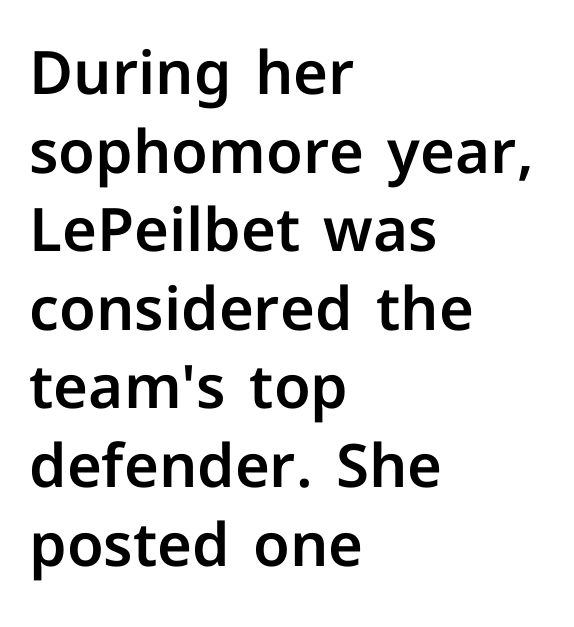
{"serif": "no", "italic": "no", "width": "normal", "stroke_contrast": "low", "x_height": "medium", "monospaced": "no", "underline": "no", "align": "left", "line_spacing": "normal", "line_spacing_ratio": 1.31, "letter_spacing": "normal", "letter_spacing_em": 0.0, "glyph_px": 60}
